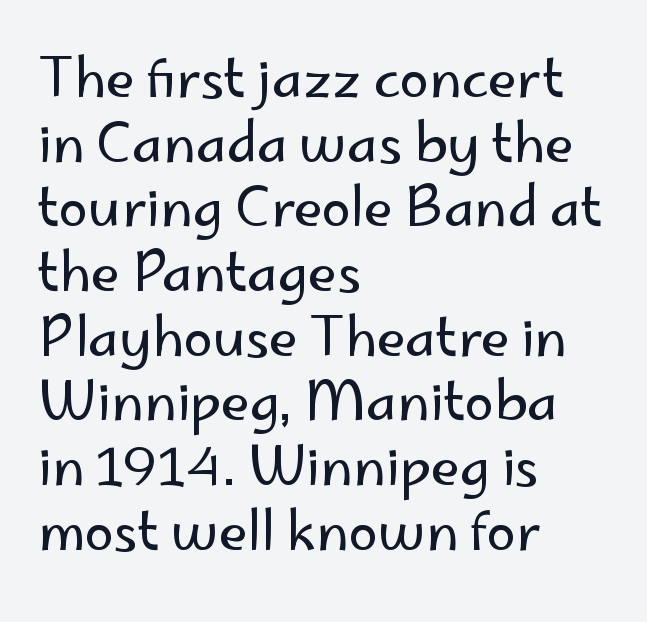
{"serif": "no", "italic": "no", "bold": "no", "weight": "regular", "width": "normal", "stroke_contrast": "low", "x_height": "small", "monospaced": "no", "underline": "no", "align": "left", "line_spacing_ratio": 1.22, "letter_spacing": "normal", "letter_spacing_em": 0.0, "glyph_px": 53}
